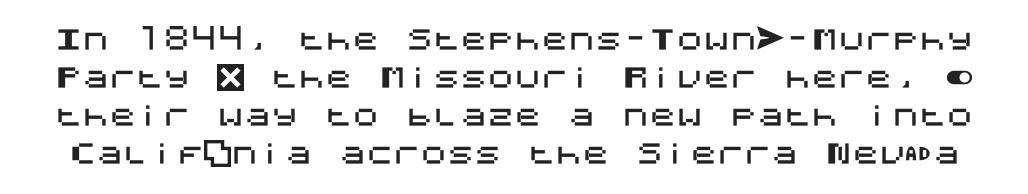
The image shows 27 px text type, upright; set normal line spacing (1.41x), normal letter spacing, not underlined.
